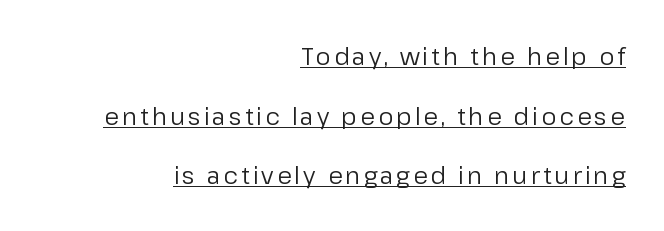
A student would call this right alignment; a typographer would say flush right, rag left. A rule runs beneath these lines of type. This reads as an unemphasized weight, regular at the heaviest. Baseline-to-baseline distance is far greater than the letter height. The typography opts for an upright posture over an oblique one.
